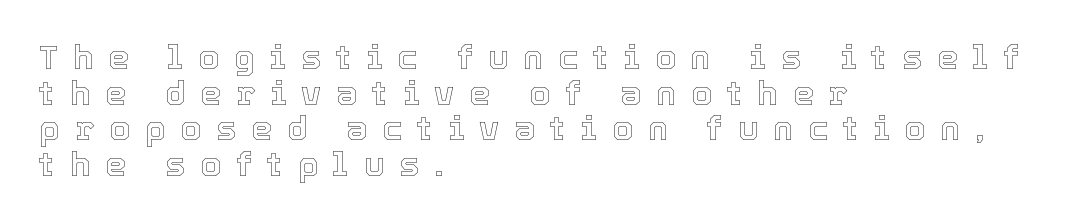
{"italic": "no", "width": "normal", "x_height": "medium", "monospaced": "no", "underline": "no", "align": "left", "line_spacing": "tight", "line_spacing_ratio": 1.08, "letter_spacing": "wide", "letter_spacing_em": 0.46, "glyph_px": 33}
